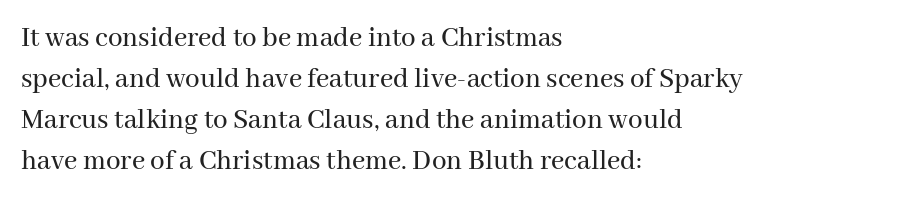
Q: Is the text italic (slanted)? A: No, it is upright.
Q: Is the typeface a serif or a sans-serif typeface? A: Serif.
Q: Is the text underlined? A: No.
Q: How is the paragraph aligned? A: Left-aligned.
Q: Is the spacing between letters normal or unusually wide? A: Normal.
Q: Is the spacing between lines tight, normal or loose? A: Normal.
Q: Width (condensed, normal, or wide)? A: Normal.
Q: Stroke contrast? A: Medium.
Q: x-height? A: Medium.
Q: Monospaced? A: No.
